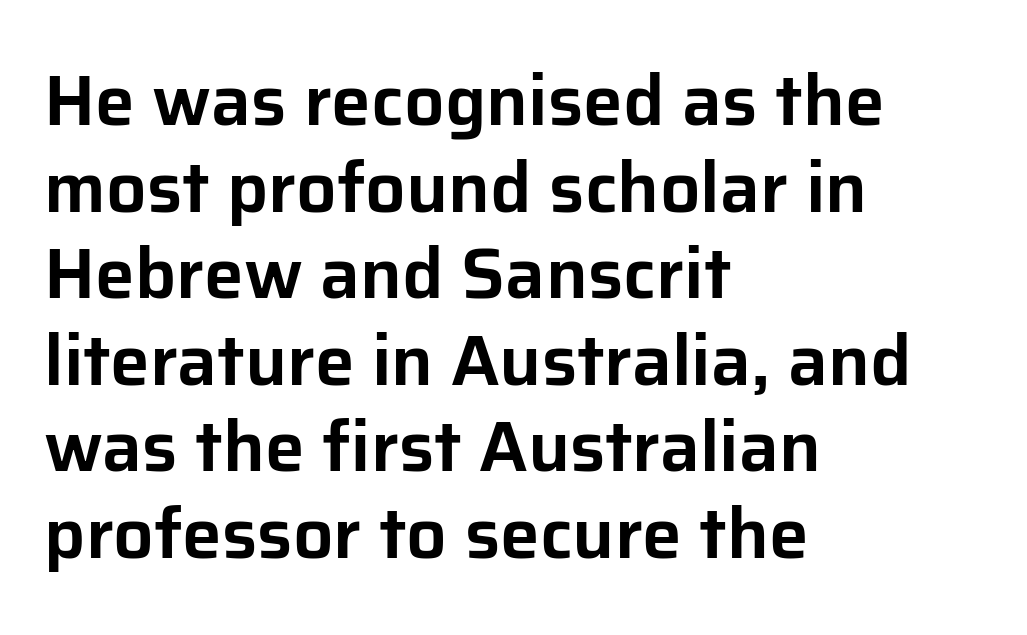
{"serif": "no", "italic": "no", "width": "normal", "stroke_contrast": "low", "x_height": "medium", "monospaced": "no", "underline": "no", "align": "left", "line_spacing_ratio": 1.22, "letter_spacing": "normal", "letter_spacing_em": 0.0, "glyph_px": 71}
